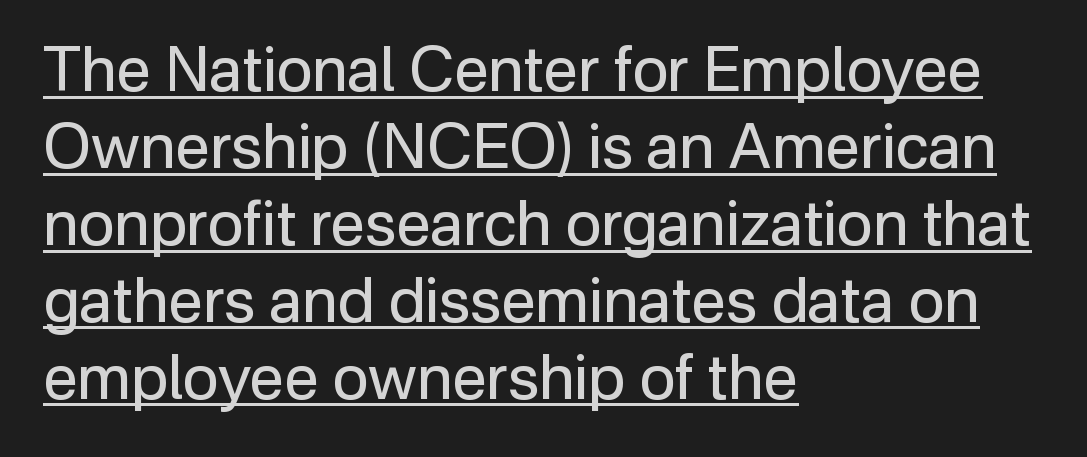
The image shows 62 px regular-weight sans-serif type, upright; set left-aligned, line spacing 1.24x, normal letter spacing, underlined; low stroke contrast and a medium x-height.
